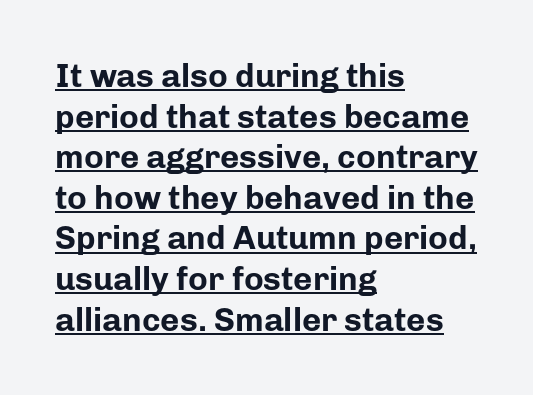
The image shows 33 px bold sans-serif type, upright; set left-aligned, line spacing 1.23x, normal letter spacing, underlined; low stroke contrast and a medium x-height.
